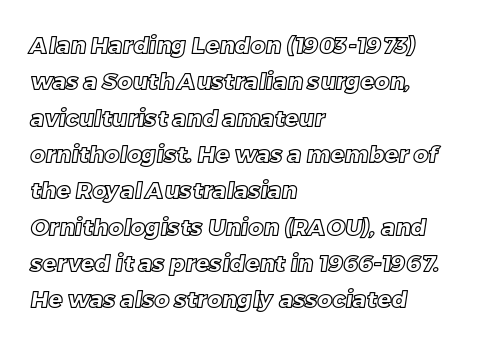
The image shows 23 px text type; set left-aligned, normal line spacing (1.58x), normal letter spacing, not underlined.
